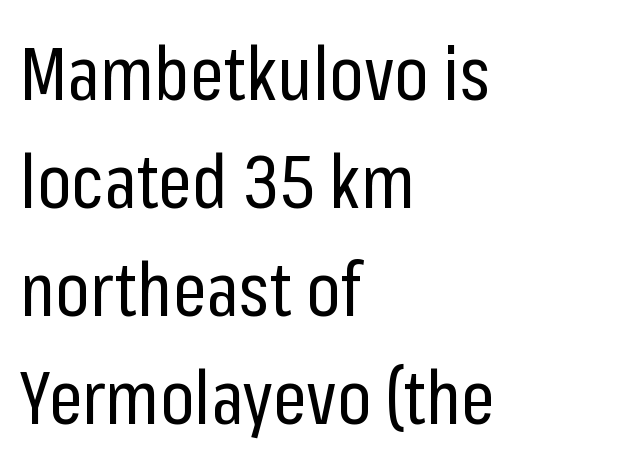
The image shows 74 px regular-weight, condensed sans-serif type, upright; set left-aligned, normal line spacing (1.46x), normal letter spacing, not underlined; low stroke contrast and a medium x-height.
